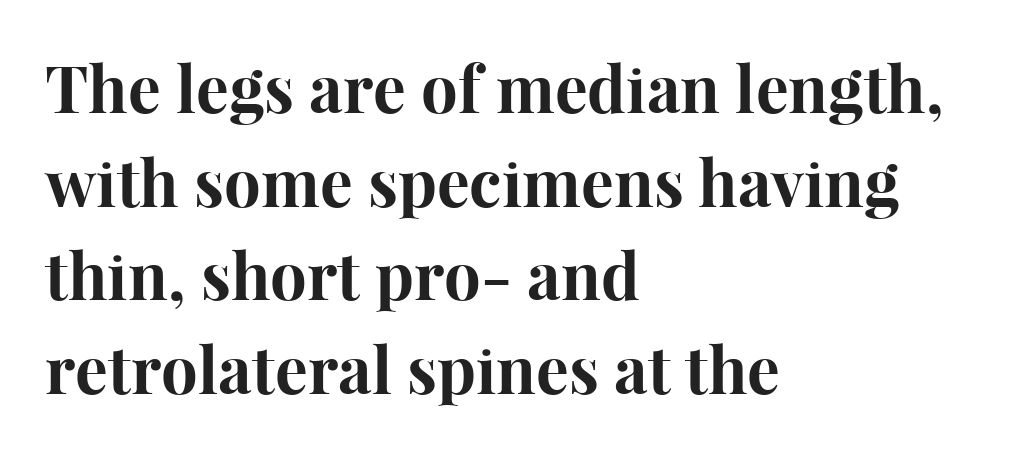
Q: Is the text bold? A: Yes.
Q: Is the text italic (slanted)? A: No, it is upright.
Q: Is the typeface a serif or a sans-serif typeface? A: Serif.
Q: Is the text underlined? A: No.
Q: How is the paragraph aligned? A: Left-aligned.
Q: Is the spacing between letters normal or unusually wide? A: Normal.
Q: Is the spacing between lines tight, normal or loose? A: Normal.
Q: Width (condensed, normal, or wide)? A: Normal.
Q: Stroke contrast? A: High.
Q: x-height? A: Medium.
Q: Monospaced? A: No.
